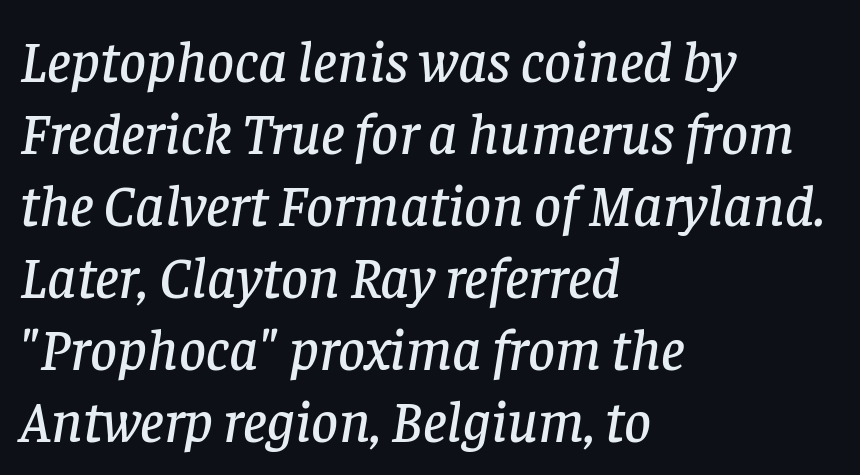
{"serif": "yes", "italic": "yes", "lean": "right", "slant_degrees": 8, "width": "normal", "stroke_contrast": "low", "x_height": "large", "monospaced": "no", "underline": "no", "align": "left", "line_spacing_ratio": 1.22, "letter_spacing": "normal", "letter_spacing_em": 0.0, "glyph_px": 59}
